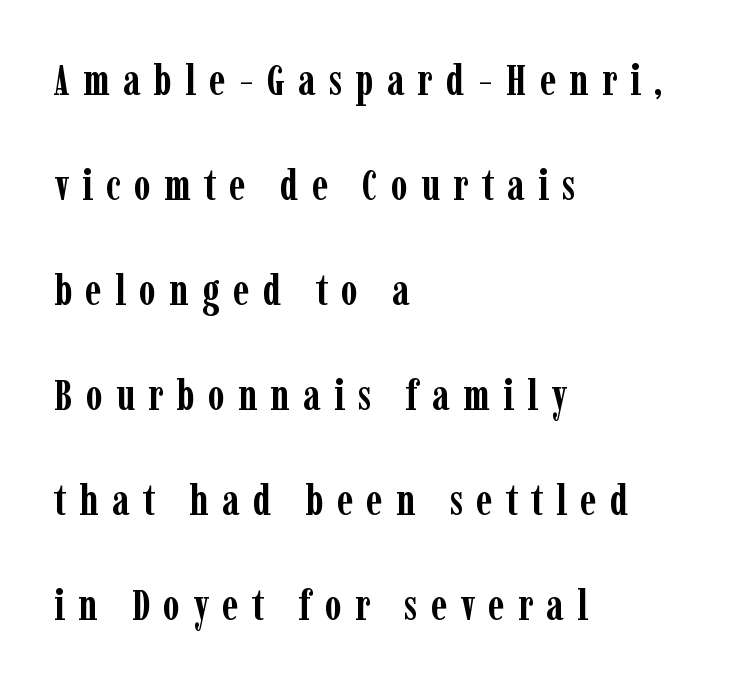
Heft: maximum for text — a bold. Beneath every word, the page is bare. The lines are quadded left. The rendering uses a large line-height, opening up the rows. Small tapered or slab feet sit at the stroke ends, so this counts as serif. When letters stand straight like this, we call the style roman or upright.
